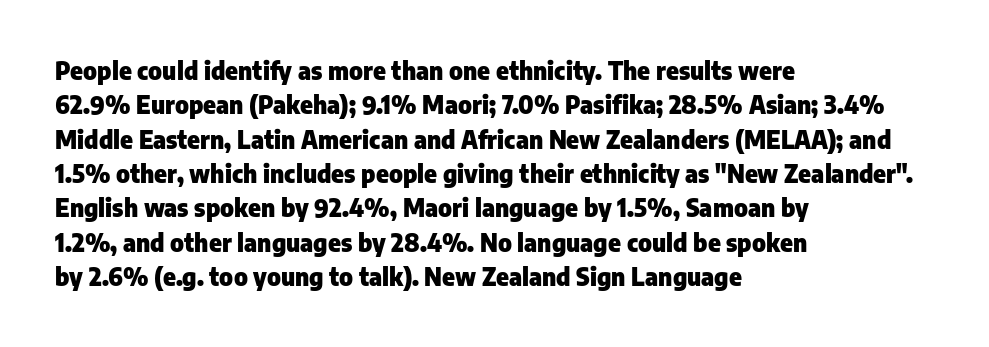
Q: Is the text bold? A: Yes.
Q: Is the text italic (slanted)? A: No, it is upright.
Q: Is the text underlined? A: No.
Q: How is the paragraph aligned? A: Left-aligned.
Q: Is the spacing between letters normal or unusually wide? A: Normal.
Q: Is the spacing between lines tight, normal or loose? A: Normal.
